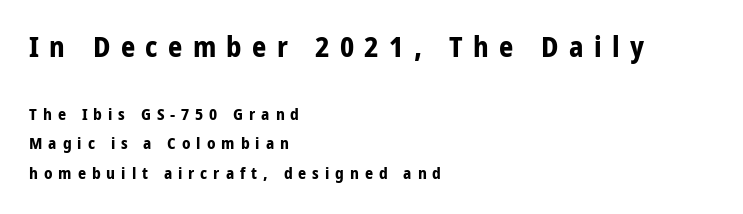
Q: Is the text bold? A: Yes.
Q: Is the text italic (slanted)? A: No, it is upright.
Q: Is the typeface a serif or a sans-serif typeface? A: Sans-serif.
Q: Is the text underlined? A: No.
Q: How is the paragraph aligned? A: Left-aligned.
Q: Is the spacing between letters normal or unusually wide? A: Unusually wide.
Q: Which block of text is set in a larger size, the first (top) or the second (bottom)? A: The first (top) one.
Q: Width (condensed, normal, or wide)? A: Condensed.
Q: Stroke contrast? A: Low.
Q: x-height? A: Large.
Q: Monospaced? A: No.
